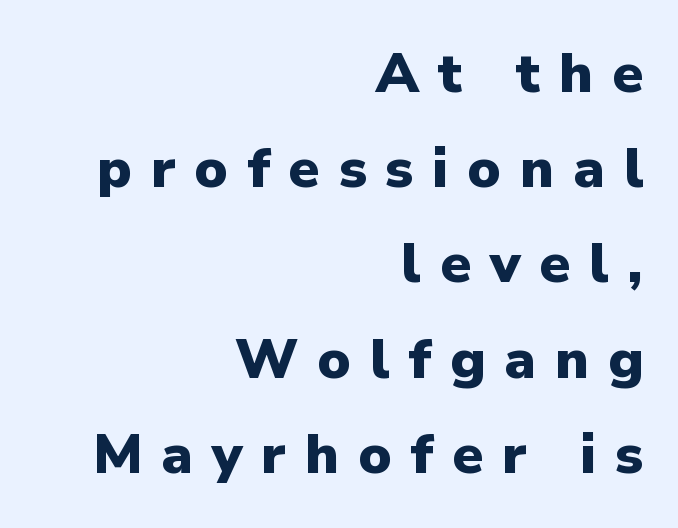
{"serif": "no", "italic": "no", "bold": "yes", "weight": "heavy", "width": "normal", "stroke_contrast": "low", "x_height": "medium", "monospaced": "no", "underline": "no", "align": "right", "line_spacing": "normal", "line_spacing_ratio": 1.7, "letter_spacing": "wide", "letter_spacing_em": 0.34, "glyph_px": 56}
